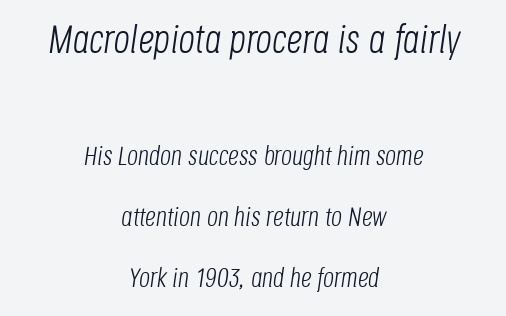
{"italic": "yes", "lean": "right", "slant_degrees": 8, "bold": "no", "weight": "light", "width": "condensed", "stroke_contrast": "low", "x_height": "large", "monospaced": "no", "underline": "no", "align": "center", "line_spacing": "loose", "line_spacing_ratio": 2.26, "letter_spacing": "normal", "letter_spacing_em": 0.0, "larger_block": "first", "size_ratio": 1.48, "glyph_px": 40}
